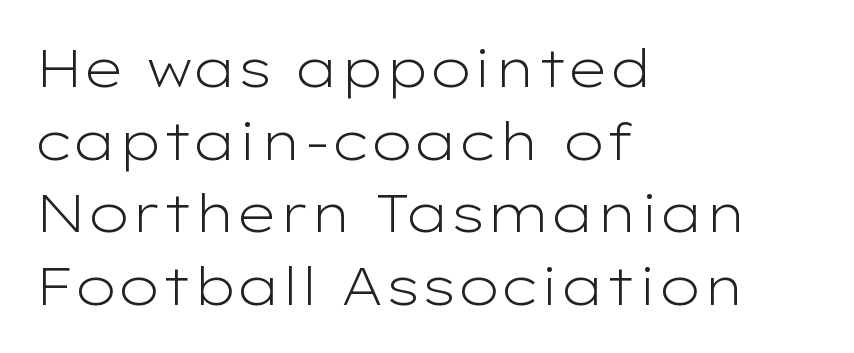
The image shows 53 px light, wide sans-serif type, upright; set left-aligned, normal line spacing (1.37x), normal letter spacing, not underlined; low stroke contrast and a medium x-height.
